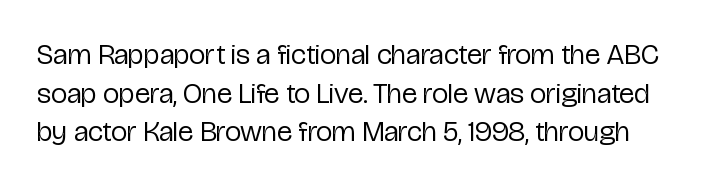
The image shows 29 px regular-weight, condensed sans-serif type, upright; set normal line spacing (1.33x), normal letter spacing, not underlined; low stroke contrast and a medium x-height.
